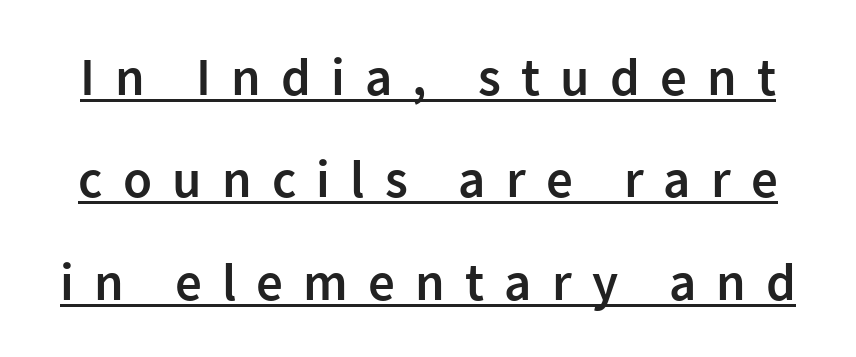
The image shows 53 px semibold sans-serif type, upright; set loose line spacing (1.93x), unusually wide letter spacing (+0.38 em), underlined; low stroke contrast and a medium x-height.
